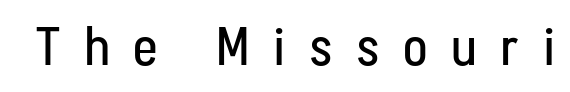
Q: Is the text bold? A: No.
Q: Is the text italic (slanted)? A: No, it is upright.
Q: Is the typeface a serif or a sans-serif typeface? A: Sans-serif.
Q: Is the text underlined? A: No.
Q: Is the spacing between letters normal or unusually wide? A: Unusually wide.
Q: Width (condensed, normal, or wide)? A: Condensed.
Q: Stroke contrast? A: Low.
Q: x-height? A: Medium.
Q: Monospaced? A: No.
